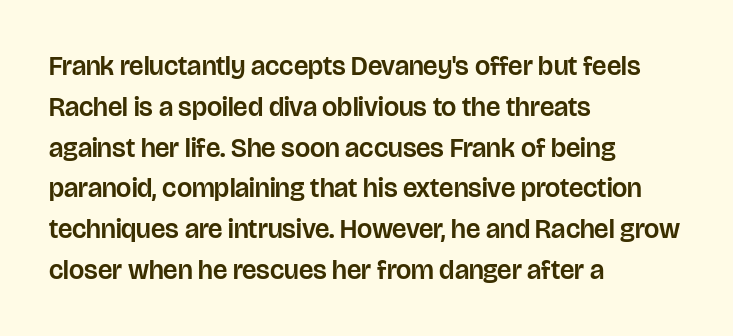
The typography opts for an upright posture over an oblique one. Descenders hang freely into open space. The rag falls on the right side of this text block. No extra tracking has been applied to these lines. Does the leading feel generous? No, just average.
